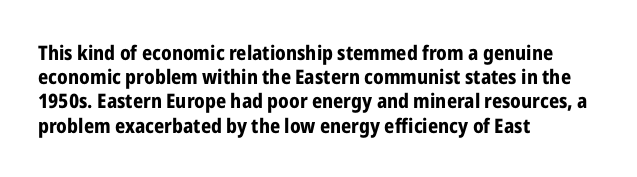
Q: Is the text bold? A: Yes.
Q: Is the text italic (slanted)? A: No, it is upright.
Q: Is the text underlined? A: No.
Q: How is the paragraph aligned? A: Left-aligned.
Q: Is the spacing between letters normal or unusually wide? A: Normal.
